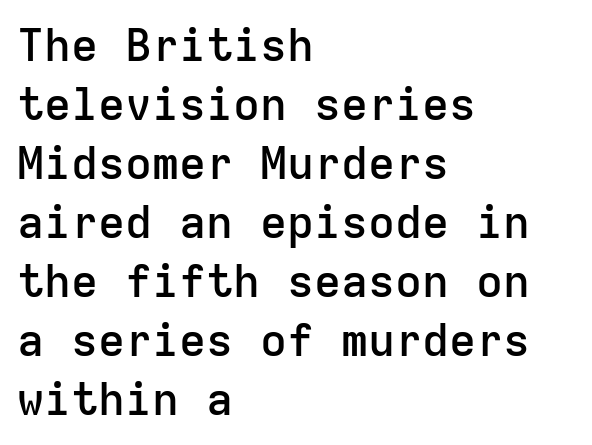
Q: Is the text bold? A: Semi-bold.
Q: Is the text italic (slanted)? A: No, it is upright.
Q: Is the typeface a serif or a sans-serif typeface? A: Sans-serif.
Q: Is the text underlined? A: No.
Q: How is the paragraph aligned? A: Left-aligned.
Q: Is the spacing between letters normal or unusually wide? A: Normal.
Q: Is the spacing between lines tight, normal or loose? A: Normal.
Q: Width (condensed, normal, or wide)? A: Normal.
Q: Stroke contrast? A: Low.
Q: x-height? A: Medium.
Q: Monospaced? A: Yes.
